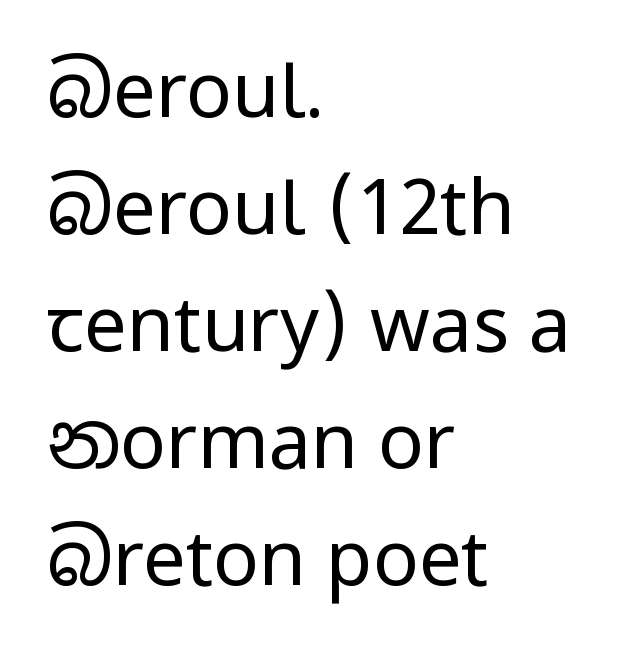
Q: Is the text bold? A: No.
Q: Is the text italic (slanted)? A: No, it is upright.
Q: Is the typeface a serif or a sans-serif typeface? A: Sans-serif.
Q: Is the text underlined? A: No.
Q: How is the paragraph aligned? A: Left-aligned.
Q: Is the spacing between letters normal or unusually wide? A: Normal.
Q: Is the spacing between lines tight, normal or loose? A: Normal.
Q: Width (condensed, normal, or wide)? A: Condensed.
Q: Stroke contrast? A: Low.
Q: x-height? A: Large.
Q: Monospaced? A: No.
